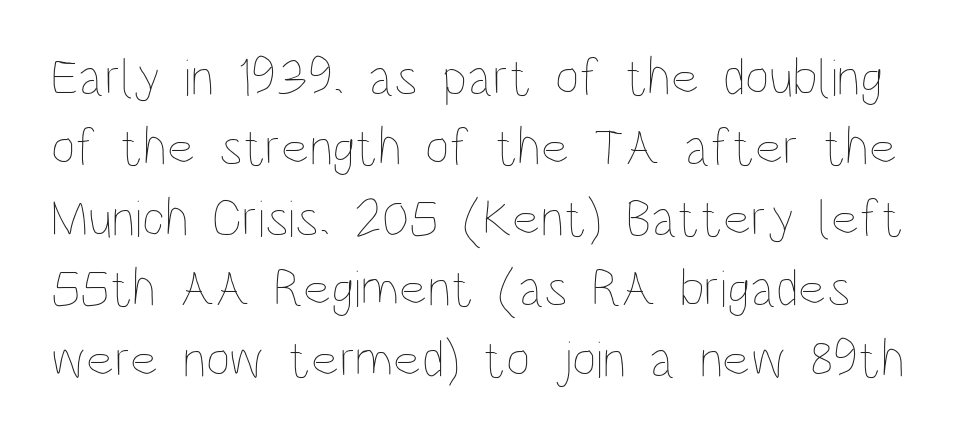
Q: Is the text bold? A: No.
Q: Is the text italic (slanted)? A: No, it is upright.
Q: Is the text underlined? A: No.
Q: Is the spacing between letters normal or unusually wide? A: Normal.
Q: Is the spacing between lines tight, normal or loose? A: Normal.
Q: Width (condensed, normal, or wide)? A: Condensed.
Q: Stroke contrast? A: Low.
Q: x-height? A: Large.
Q: Monospaced? A: No.
